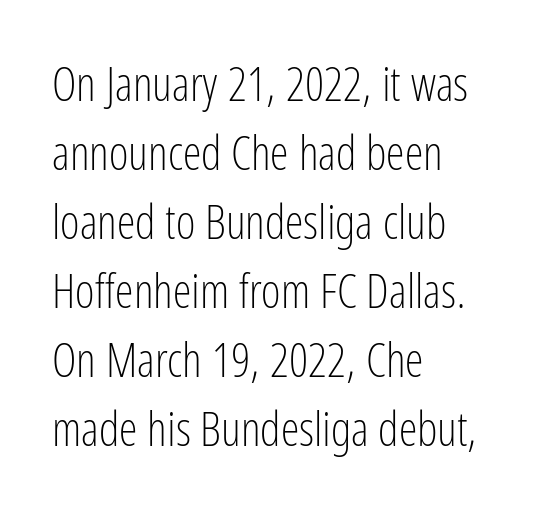
The letters advance in unequal steps, a hallmark of proportional type. The letters stand upright; this is a roman face. Vertical spacing — default. The characters display no serif detailing; their extremities are plain. Layout note: lines flush left.
